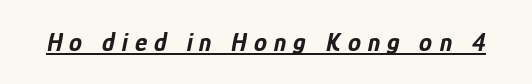
{"italic": "yes", "lean": "right", "slant_degrees": 12, "bold": "yes", "underline": "yes", "letter_spacing": "wide", "letter_spacing_em": 0.27, "glyph_px": 26}
